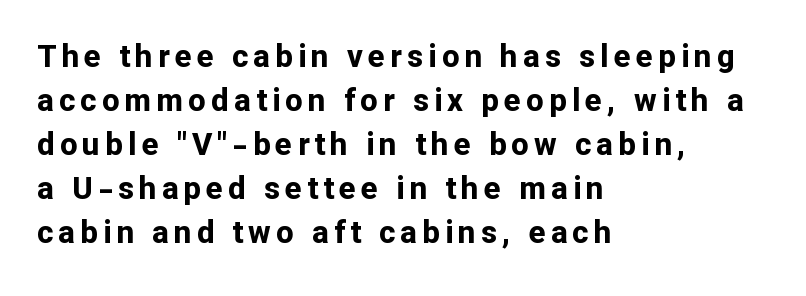
Visually the block forms a straight wall on the left and a jagged coastline on the right. When letters stand straight like this, we call the style roman or upright. Note the varied advance widths — an 'i' is clearly narrower than an 'm'. The text was rendered using a sans face with plain stroke endings.
